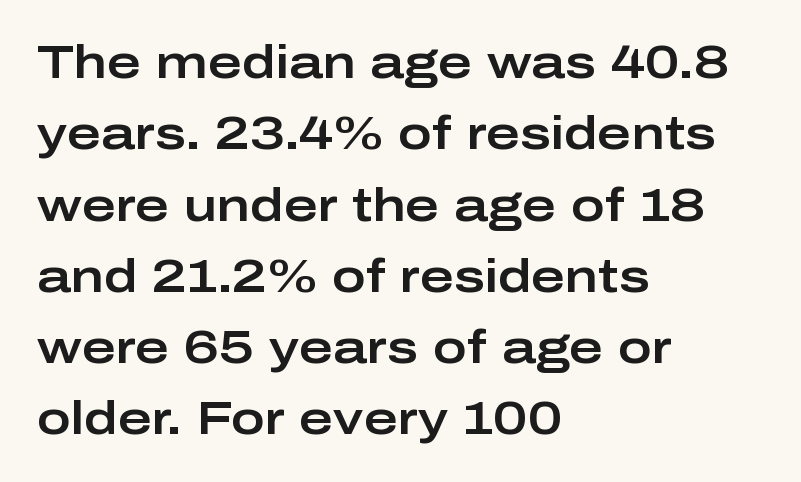
The typesetter chose a ragged-right arrangement here. You could not count columns in this text — the font is proportionally spaced. Is the letter spacing exaggerated? No — it looks like the ordinary default. Each new line begins a customary step beneath the previous one. Notice how the stems are strictly vertical — no italics here. The gap between lines stays unmarked.
